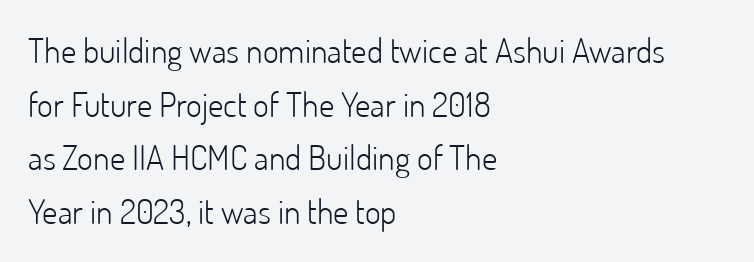
The image shows 34 px light sans-serif type, upright; set left-aligned, normal line spacing (1.58x), normal letter spacing, not underlined; low stroke contrast and a small x-height.
